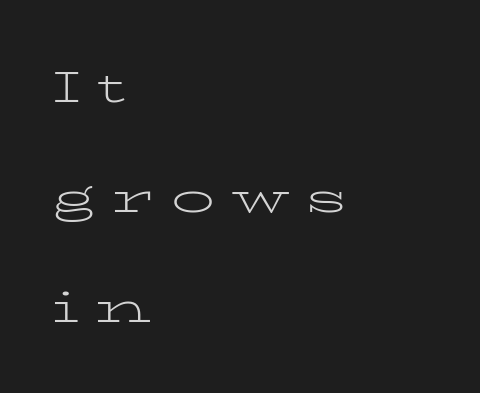
{"serif": "yes", "italic": "no", "bold": "no", "weight": "light", "width": "wide", "stroke_contrast": "low", "x_height": "medium", "monospaced": "no", "underline": "no", "align": "left", "line_spacing": "loose", "line_spacing_ratio": 2.5, "letter_spacing": "wide", "letter_spacing_em": 0.36, "glyph_px": 44}
